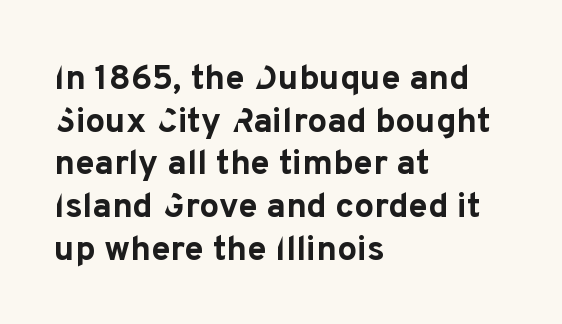
The type family on display is of the sans-serif kind. Every letter is thick-stroked: bold, no question. The setting favours the left margin, as ordinary paragraphs usually do. A clean baseline with only descenders dipping below it.
